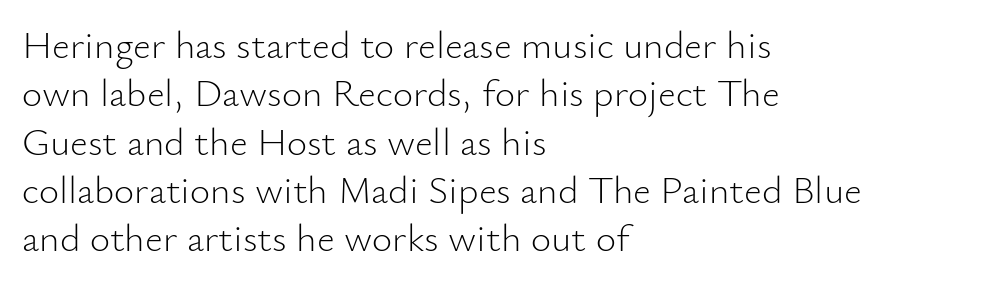
The image shows 39 px light sans-serif type, upright; set left-aligned, line spacing 1.24x, normal letter spacing, not underlined; low stroke contrast and a small x-height.
